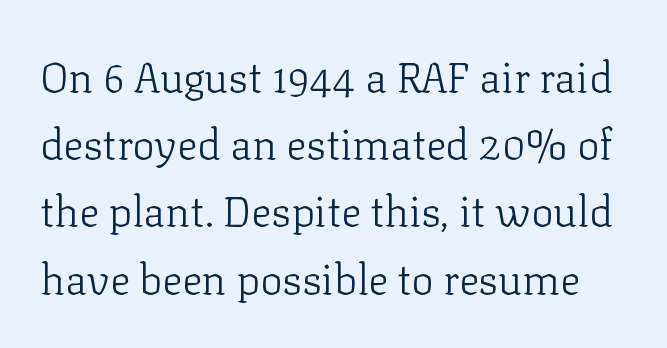
What's the leading like? Ordinary, nothing unusual. The letters advance in unequal steps, a hallmark of proportional type. Words float on clear page, feet unadorned. Default kerning and tracking; the words read as compact shapes.
